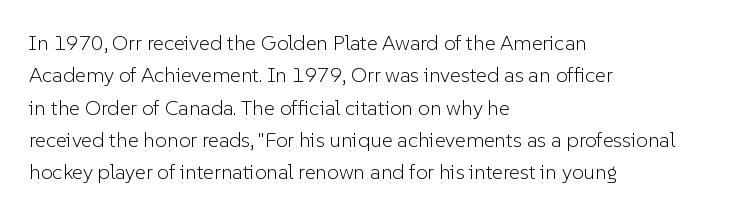
The image shows 21 px text type, upright; set left-aligned, normal line spacing (1.54x), normal letter spacing, not underlined.
